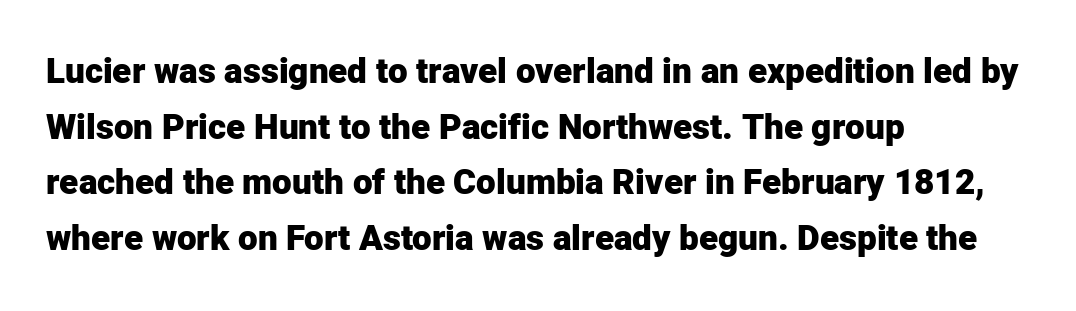
{"serif": "no", "italic": "no", "bold": "yes", "weight": "heavy", "width": "normal", "stroke_contrast": "low", "x_height": "medium", "monospaced": "no", "underline": "no", "align": "left", "line_spacing": "normal", "line_spacing_ratio": 1.59, "letter_spacing": "normal", "letter_spacing_em": 0.0, "glyph_px": 35}
